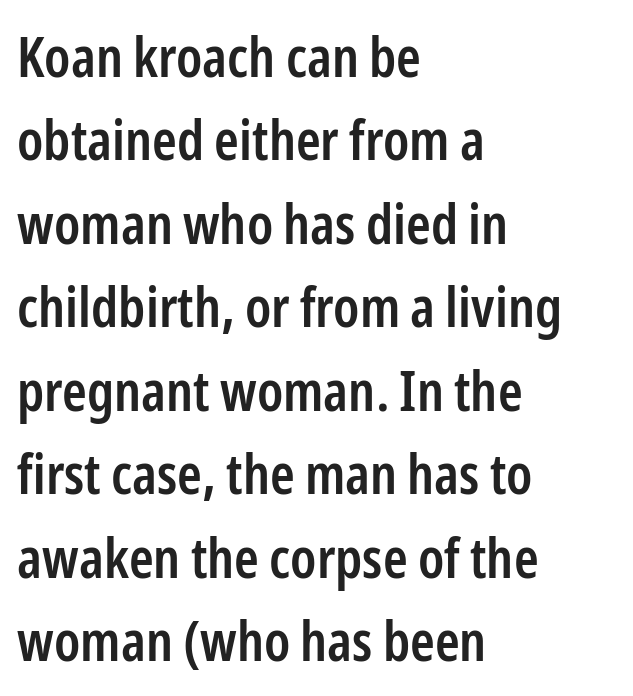
The image shows 56 px semibold, condensed sans-serif type, upright; set left-aligned, normal line spacing (1.49x), normal letter spacing, not underlined; low stroke contrast and a medium x-height.
